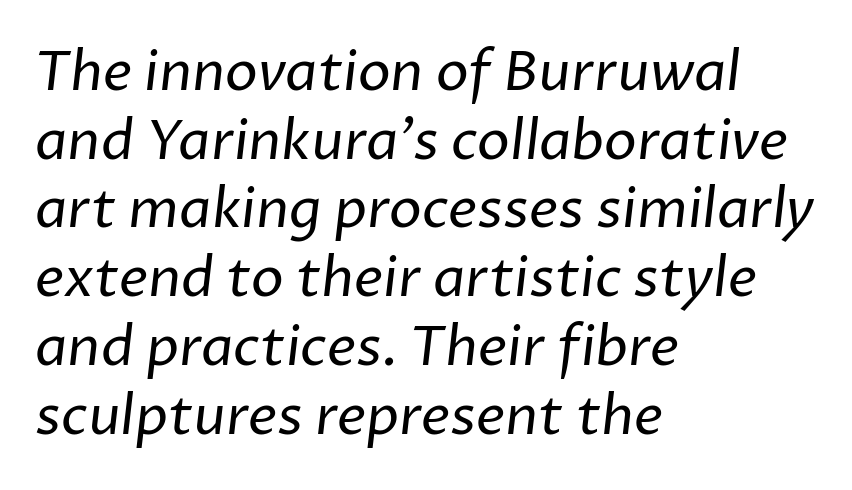
Q: Is the text bold? A: No.
Q: Is the typeface a serif or a sans-serif typeface? A: Sans-serif.
Q: Is the text underlined? A: No.
Q: How is the paragraph aligned? A: Left-aligned.
Q: Is the spacing between letters normal or unusually wide? A: Normal.
Q: Is the spacing between lines tight, normal or loose? A: Normal.
Q: Width (condensed, normal, or wide)? A: Normal.
Q: Stroke contrast? A: Low.
Q: x-height? A: Medium.
Q: Monospaced? A: No.
